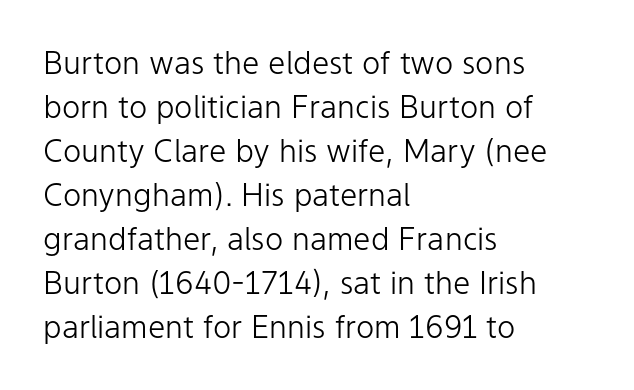
Q: Is the text bold? A: No.
Q: Is the text italic (slanted)? A: No, it is upright.
Q: Is the typeface a serif or a sans-serif typeface? A: Sans-serif.
Q: Is the text underlined? A: No.
Q: How is the paragraph aligned? A: Left-aligned.
Q: Is the spacing between letters normal or unusually wide? A: Normal.
Q: Is the spacing between lines tight, normal or loose? A: Normal.
Q: Width (condensed, normal, or wide)? A: Normal.
Q: Stroke contrast? A: Low.
Q: x-height? A: Medium.
Q: Monospaced? A: No.
